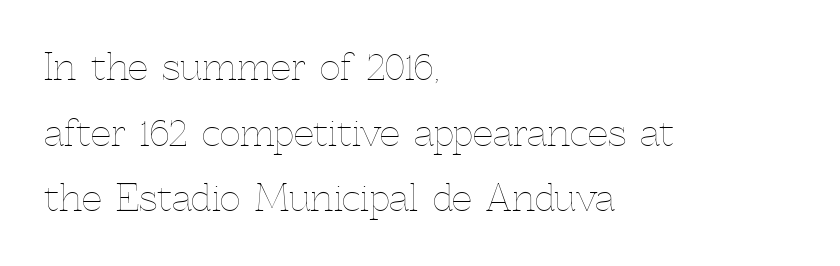
Q: Is the text bold? A: No.
Q: Is the text italic (slanted)? A: No, it is upright.
Q: Is the text underlined? A: No.
Q: How is the paragraph aligned? A: Left-aligned.
Q: Is the spacing between letters normal or unusually wide? A: Normal.
Q: Width (condensed, normal, or wide)? A: Normal.
Q: x-height? A: Medium.
Q: Monospaced? A: No.
